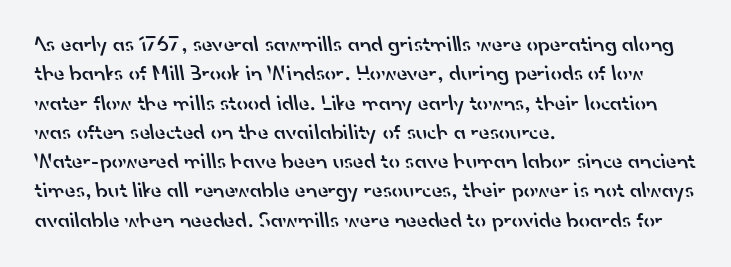
The image shows 22 px text type; set left-aligned, normal line spacing (1.33x), normal letter spacing, not underlined.
